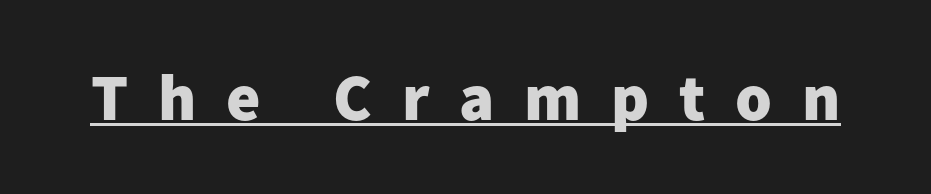
{"serif": "no", "italic": "no", "bold": "yes", "weight": "heavy", "width": "normal", "stroke_contrast": "low", "x_height": "medium", "monospaced": "no", "underline": "yes", "letter_spacing": "wide", "letter_spacing_em": 0.45, "glyph_px": 66}
